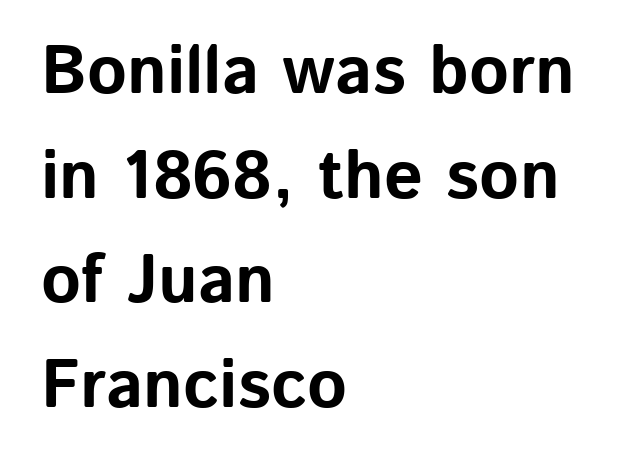
The image shows 68 px bold sans-serif type, upright; set left-aligned, normal line spacing (1.54x), normal letter spacing, not underlined; low stroke contrast and a medium x-height.
